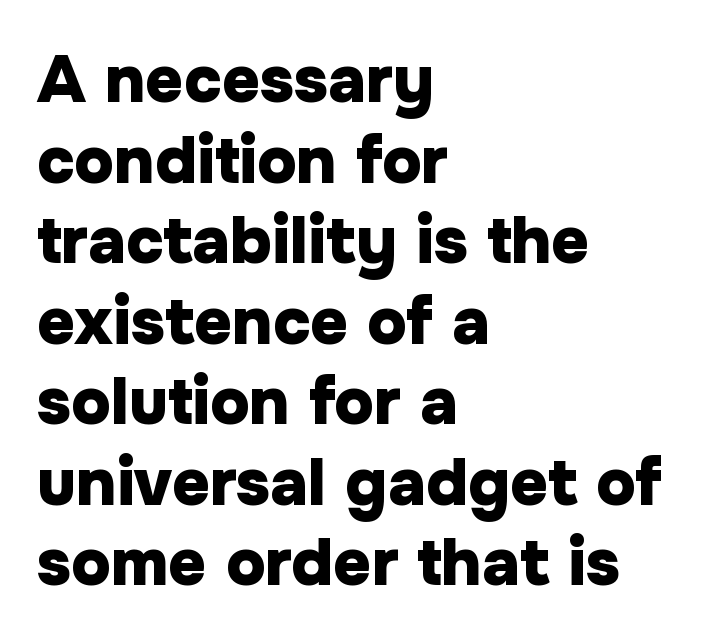
The image shows 66 px heavy sans-serif type, upright; set left-aligned, line spacing 1.22x, normal letter spacing, not underlined; low stroke contrast and a medium x-height.
